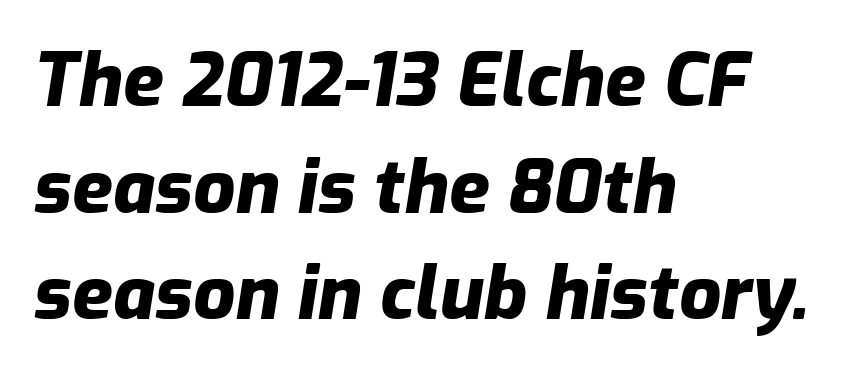
The passage shown stacks its lines at a standard gap. Looking at the ascenders, they clearly lean. Any mark beneath the type? The region is blank. How are the letters spaced? Ordinarily, with no added tracking. Caption: bold face, heavy strokes.
